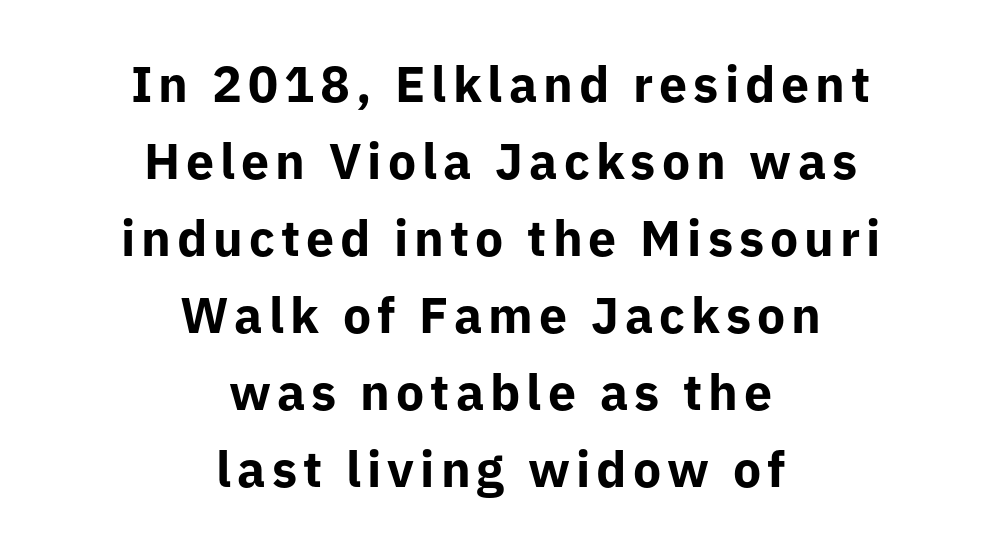
The image shows 50 px bold sans-serif type, upright; set centered, normal line spacing (1.54x), not underlined; low stroke contrast and a medium x-height.
